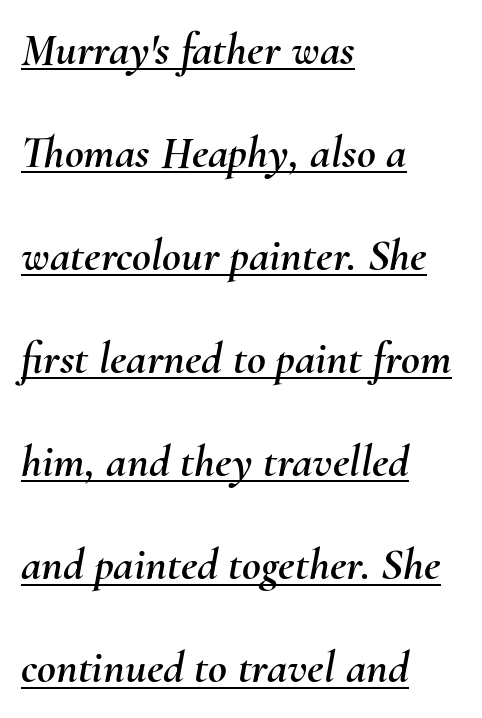
{"italic": "yes", "lean": "right", "slant_degrees": 10, "width": "normal", "stroke_contrast": "medium", "x_height": "small", "monospaced": "no", "underline": "yes", "align": "left", "line_spacing": "loose", "line_spacing_ratio": 2.24, "letter_spacing": "normal", "letter_spacing_em": 0.0, "glyph_px": 46}
